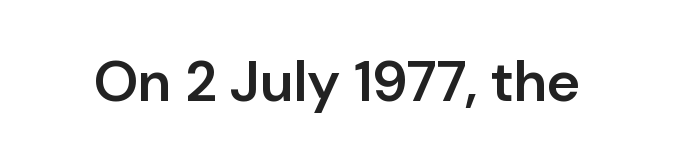
Q: Is the text bold? A: Semi-bold.
Q: Is the text italic (slanted)? A: No, it is upright.
Q: Is the typeface a serif or a sans-serif typeface? A: Sans-serif.
Q: Is the text underlined? A: No.
Q: Is the spacing between letters normal or unusually wide? A: Normal.
Q: Width (condensed, normal, or wide)? A: Normal.
Q: Stroke contrast? A: Low.
Q: x-height? A: Medium.
Q: Monospaced? A: No.
